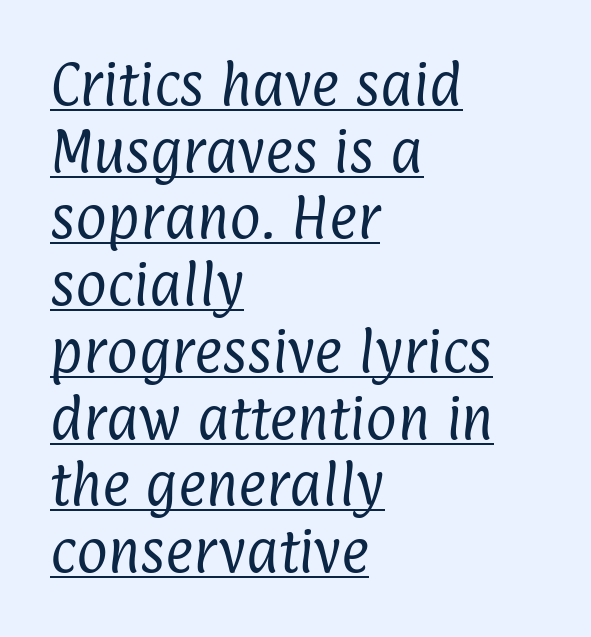
Q: Is the text bold? A: No.
Q: Is the typeface a serif or a sans-serif typeface? A: Sans-serif.
Q: Is the text underlined? A: Yes.
Q: How is the paragraph aligned? A: Left-aligned.
Q: Is the spacing between letters normal or unusually wide? A: Normal.
Q: Is the spacing between lines tight, normal or loose? A: Normal.
Q: Width (condensed, normal, or wide)? A: Condensed.
Q: Stroke contrast? A: Low.
Q: x-height? A: Medium.
Q: Monospaced? A: No.
